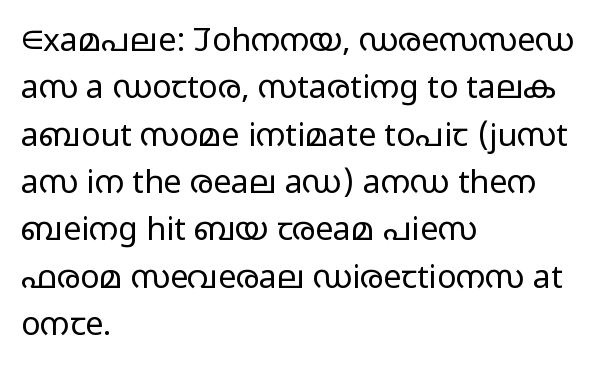
The image shows 32 px light, wide sans-serif type, upright; set left-aligned, normal line spacing (1.48x), normal letter spacing, not underlined; low stroke contrast and a medium x-height.
